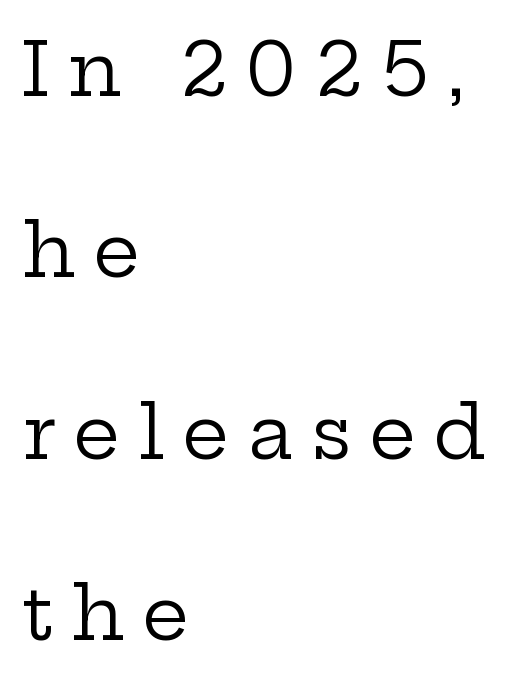
One-word summary of the alignment: left. Words float on clear page, feet unadorned. The tracking jumps out immediately: characters are airy and widely separated. Widely set lines give the paragraph a tall, airy silhouette. The face used here is seriffed, in the tradition of book romans. The font sits on the lighter half of the weight spectrum, regular included.
